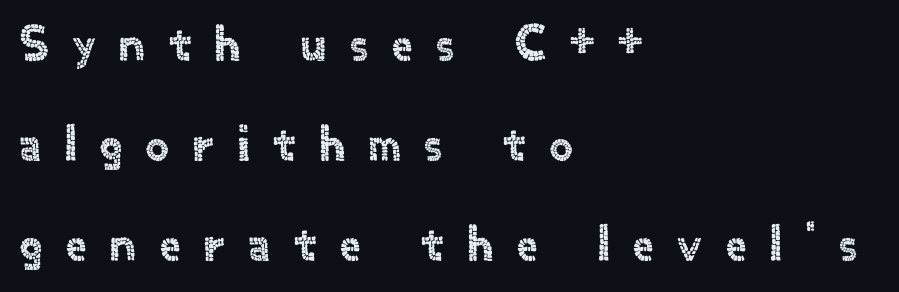
Ordinary non-slanted type is in use. The face used here is proportionally spaced, like ordinary book or web type. The typesetter chose a ragged-right arrangement here. Tracking value appears strongly positive — letters spread wide. A clean baseline with only descenders dipping below it. The characters display no serif detailing; their extremities are plain.
